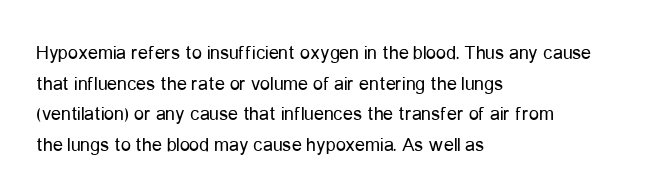
The image shows 20 px text type, upright; set left-aligned, normal line spacing (1.53x), normal letter spacing, not underlined.
